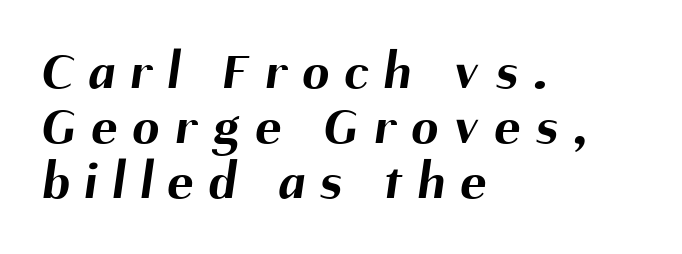
Tracking here is generous; glyphs stand well apart from one another. In CSS terms this would be text-align: left. The passage shown stacks its lines with hardly any gap. Proportional: the letters do not fall into vertical columns.
